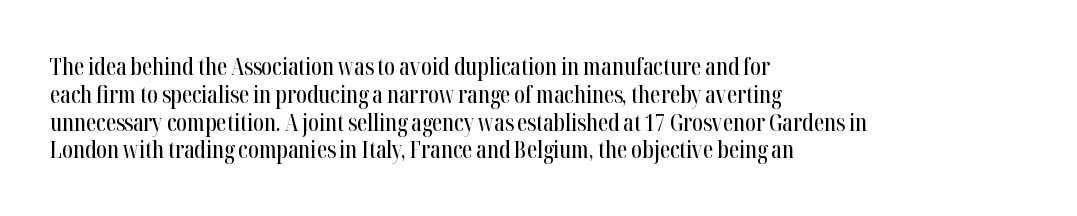
Q: Is the text italic (slanted)? A: No, it is upright.
Q: Is the text underlined? A: No.
Q: How is the paragraph aligned? A: Left-aligned.
Q: Is the spacing between letters normal or unusually wide? A: Normal.
